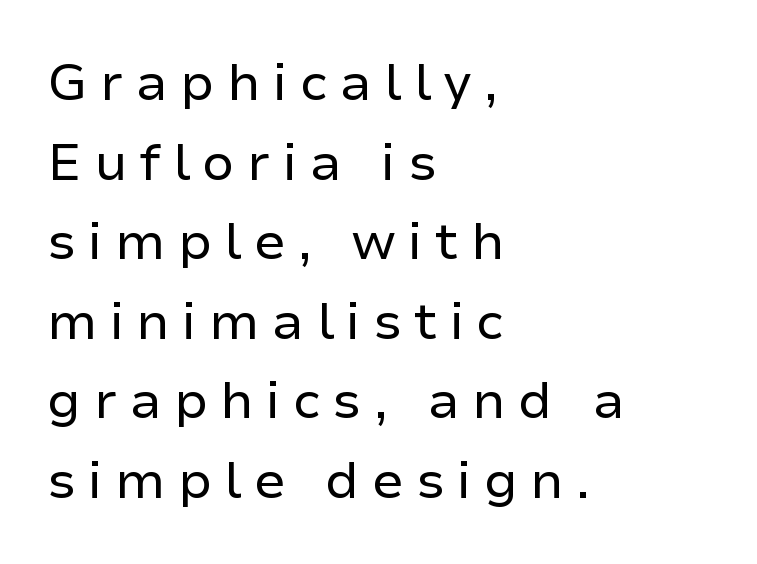
{"serif": "no", "italic": "no", "bold": "no", "weight": "regular", "width": "normal", "stroke_contrast": "low", "x_height": "medium", "monospaced": "no", "underline": "no", "align": "left", "line_spacing": "normal", "line_spacing_ratio": 1.53, "letter_spacing": "wide", "letter_spacing_em": 0.23, "glyph_px": 52}
